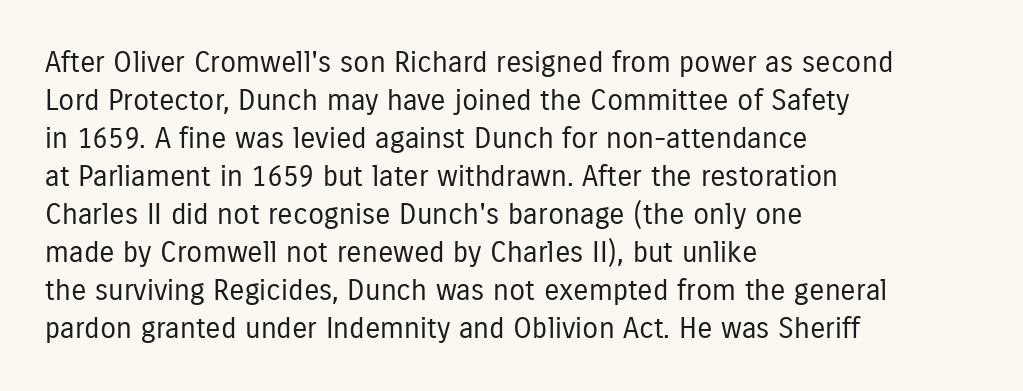
{"serif": "no", "italic": "no", "bold": "no", "weight": "regular", "width": "condensed", "stroke_contrast": "low", "x_height": "medium", "monospaced": "no", "underline": "no", "align": "left", "line_spacing": "normal", "line_spacing_ratio": 1.31, "letter_spacing": "normal", "letter_spacing_em": 0.0, "glyph_px": 29}
